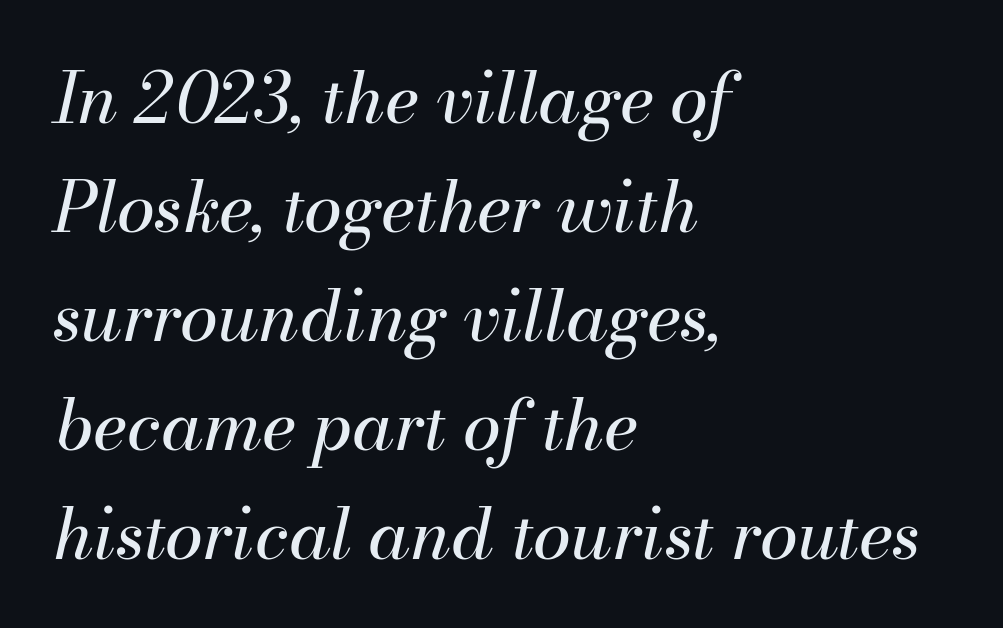
The image shows 69 px regular-weight type, italic (leaning right); set left-aligned, normal line spacing (1.58x), normal letter spacing, not underlined; medium stroke contrast and a small x-height.
